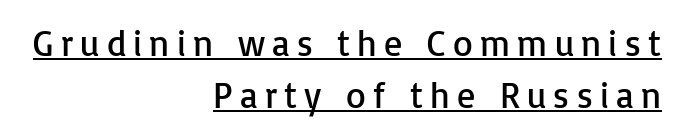
The image shows 36 px regular-weight sans-serif type, upright; set right-aligned, normal line spacing (1.45x), unusually wide letter spacing (+0.2 em), underlined; low stroke contrast and a medium x-height.
